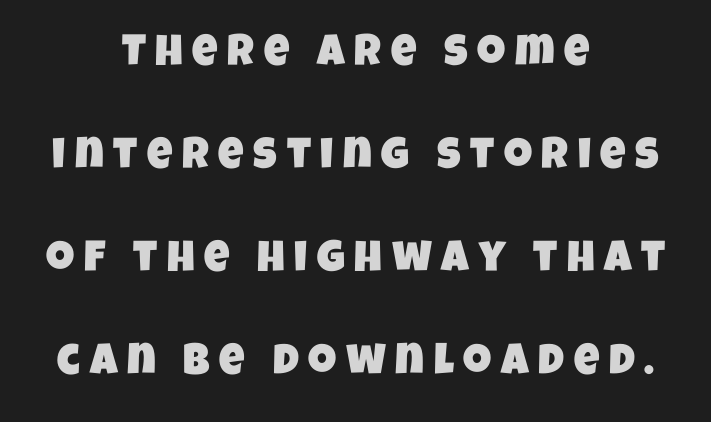
The image shows 44 px condensed sans-serif type; set centered, loose line spacing (2.34x), unusually wide letter spacing (+0.22 em), not underlined; low stroke contrast and a large x-height.
